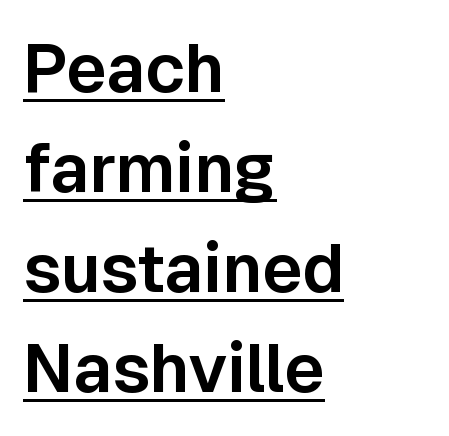
Q: Is the text italic (slanted)? A: No, it is upright.
Q: Is the typeface a serif or a sans-serif typeface? A: Sans-serif.
Q: Is the text underlined? A: Yes.
Q: How is the paragraph aligned? A: Left-aligned.
Q: Is the spacing between letters normal or unusually wide? A: Normal.
Q: Is the spacing between lines tight, normal or loose? A: Normal.
Q: Width (condensed, normal, or wide)? A: Normal.
Q: Stroke contrast? A: Low.
Q: x-height? A: Medium.
Q: Monospaced? A: No.
